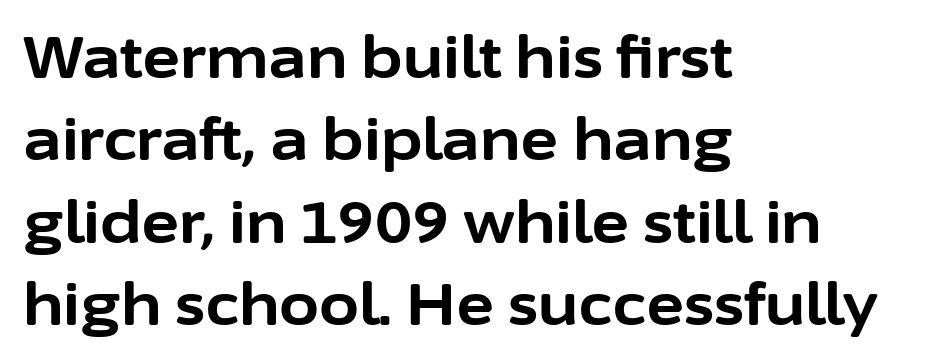
{"serif": "no", "italic": "no", "bold": "yes", "weight": "bold", "width": "normal", "stroke_contrast": "low", "x_height": "medium", "monospaced": "no", "underline": "no", "align": "left", "line_spacing": "normal", "line_spacing_ratio": 1.42, "letter_spacing": "normal", "letter_spacing_em": 0.0, "glyph_px": 58}
